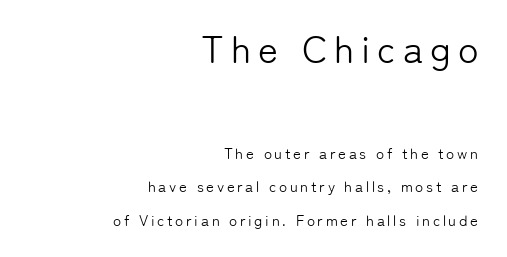
{"serif": "no", "italic": "no", "bold": "no", "weight": "light", "width": "normal", "stroke_contrast": "low", "x_height": "medium", "monospaced": "no", "underline": "no", "align": "right", "line_spacing": "loose", "line_spacing_ratio": 2.24, "larger_block": "first", "size_ratio": 2.53, "glyph_px": 38}
